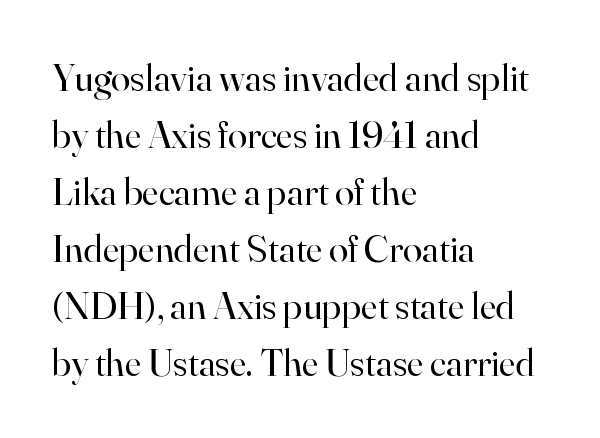
Q: Is the text bold? A: No.
Q: Is the text italic (slanted)? A: No, it is upright.
Q: Is the typeface a serif or a sans-serif typeface? A: Serif.
Q: Is the text underlined? A: No.
Q: How is the paragraph aligned? A: Left-aligned.
Q: Is the spacing between letters normal or unusually wide? A: Normal.
Q: Is the spacing between lines tight, normal or loose? A: Normal.
Q: Width (condensed, normal, or wide)? A: Normal.
Q: Stroke contrast? A: High.
Q: x-height? A: Small.
Q: Monospaced? A: No.
